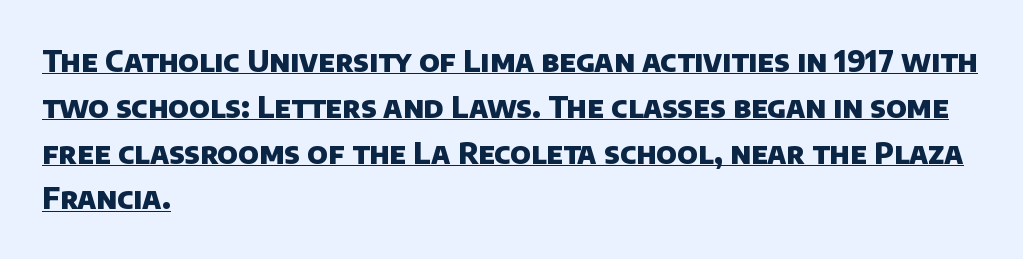
Letter spacing: default. All the whitespace from short lines collects on the right. Set as a true bold cut, around the 700 mark. A typesetter would call this proportional, since set widths differ per character.
